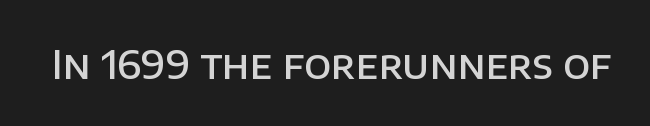
The text was rendered using a sans face with plain stroke endings. Character widths vary here, with narrow letters taking less room than wide ones. Tracking value appears to be zero — textbook default spacing. Its strokes are somewhat broadened, the hallmark of semibold type. Check under the words: just untouched page. These lines were composed using upright roman letters.
